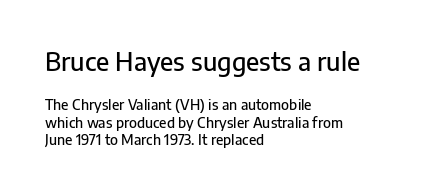
Q: Is the text italic (slanted)? A: No, it is upright.
Q: Is the text underlined? A: No.
Q: How is the paragraph aligned? A: Left-aligned.
Q: Is the spacing between letters normal or unusually wide? A: Normal.
Q: Which block of text is set in a larger size, the first (top) or the second (bottom)? A: The first (top) one.
